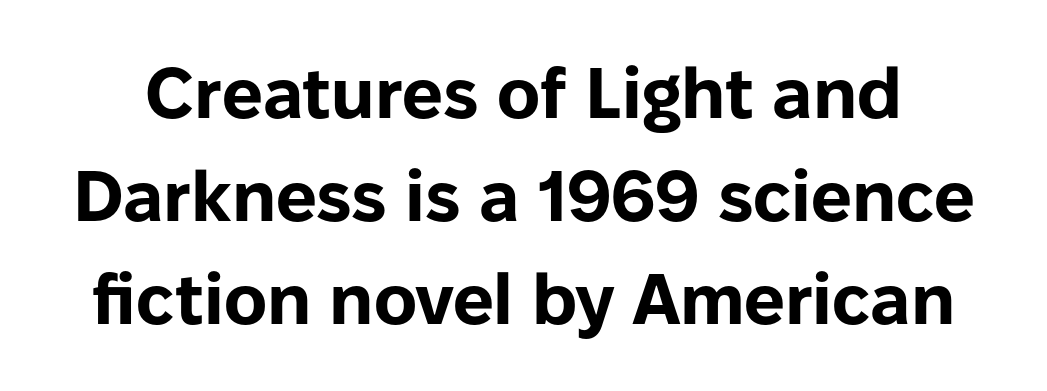
Honestly, the row spacing looks completely unremarkable. Ordinary non-slanted type is in use. How are the letters spaced? Ordinarily, with no added tracking. These lines are rendered in a variable-pitch font. Serif or sans? Sans — the stroke terminals are bare. Quick note: underline off.
